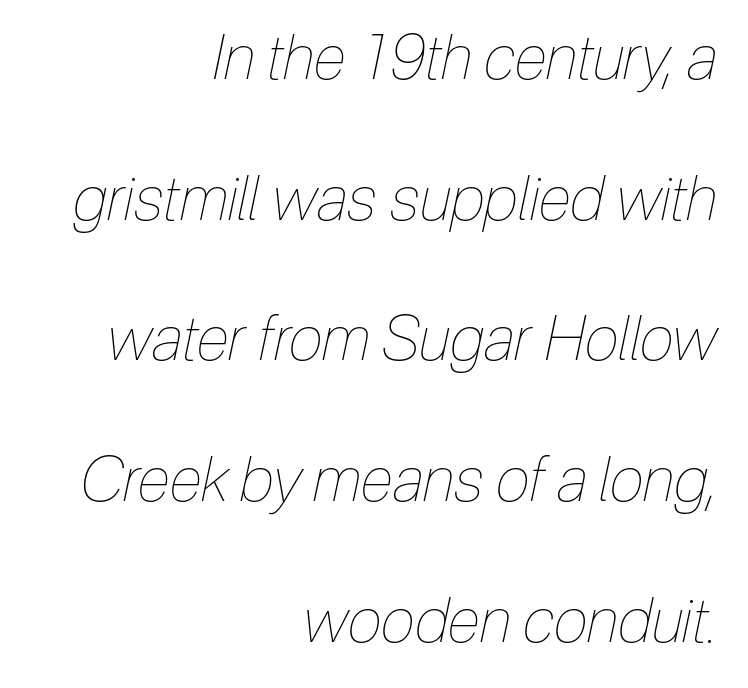
Q: Is the text bold? A: No.
Q: Is the text italic (slanted)? A: Yes, it leans right by about 12 degrees.
Q: Is the text underlined? A: No.
Q: How is the paragraph aligned? A: Right-aligned.
Q: Is the spacing between letters normal or unusually wide? A: Normal.
Q: Is the spacing between lines tight, normal or loose? A: Loose.
Q: Width (condensed, normal, or wide)? A: Condensed.
Q: Stroke contrast? A: Low.
Q: x-height? A: Medium.
Q: Monospaced? A: No.
